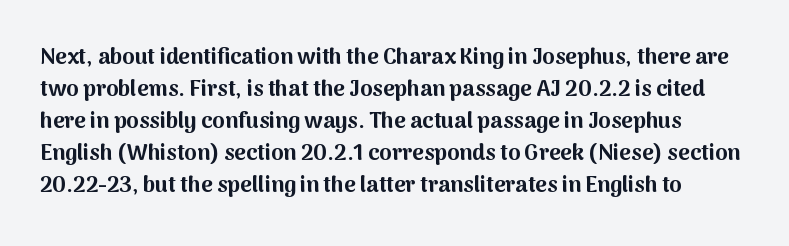
Q: Is the text bold? A: Yes.
Q: Is the text italic (slanted)? A: No, it is upright.
Q: Is the text underlined? A: No.
Q: Is the spacing between letters normal or unusually wide? A: Normal.
Q: Is the spacing between lines tight, normal or loose? A: Normal.
